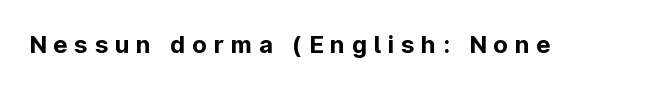
The horizontal fit of the characters is loose and conspicuously gappy. Bare-footed words on every line. Notice how thick the strokes are: this is what a full bold looks like. Every character sits straight up, as roman type does.
